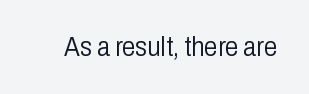
Q: Is the text bold? A: No.
Q: Is the text italic (slanted)? A: No, it is upright.
Q: Is the text underlined? A: No.
Q: Is the spacing between letters normal or unusually wide? A: Normal.
